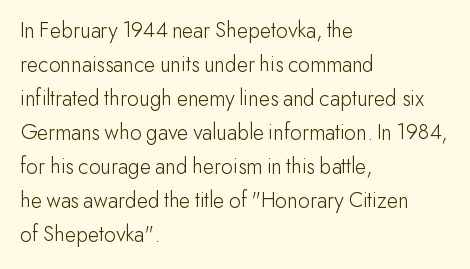
{"italic": "no", "bold": "no", "underline": "no", "align": "left", "line_spacing": "normal", "line_spacing_ratio": 1.48, "letter_spacing": "normal", "letter_spacing_em": 0.0, "glyph_px": 23}
